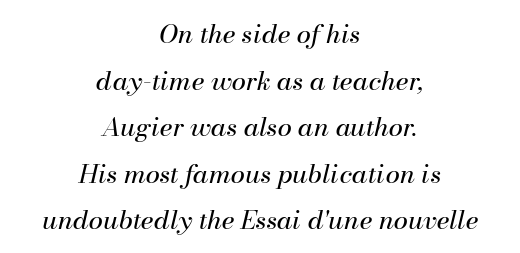
Q: Is the text bold? A: No.
Q: Is the text italic (slanted)? A: Yes, it leans right by about 13 degrees.
Q: Is the text underlined? A: No.
Q: How is the paragraph aligned? A: Centered.
Q: Is the spacing between letters normal or unusually wide? A: Normal.
